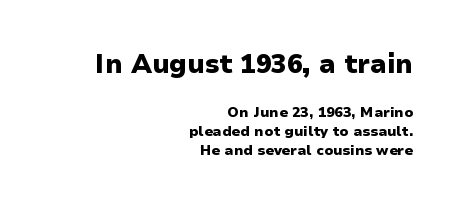
Block one is the big one; block two sits smaller underneath. Descenders are the only things crossing below the line. The passage shown has conventional tracking throughout. Summary of weight: heavy, a full bold. Alignment: flush right.
